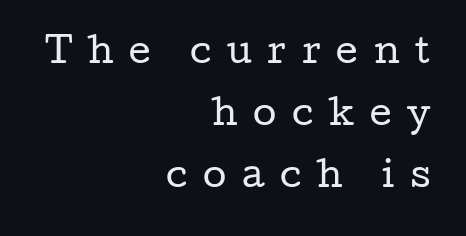
The image shows 34 px regular-weight, wide serif type, upright; set right-aligned, line spacing 1.83x, unusually wide letter spacing (+0.46 em), not underlined; low stroke contrast and a medium x-height.
